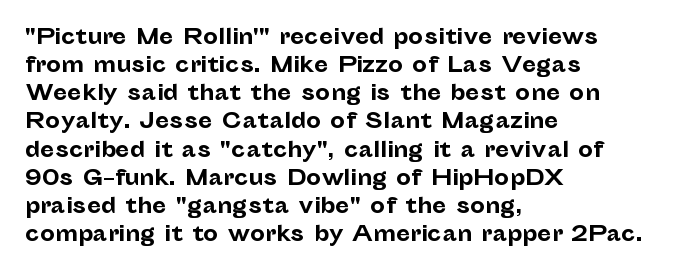
{"italic": "no", "bold": "yes", "underline": "no", "align": "left", "line_spacing": "normal", "line_spacing_ratio": 1.34, "letter_spacing": "normal", "letter_spacing_em": 0.0, "glyph_px": 21}
